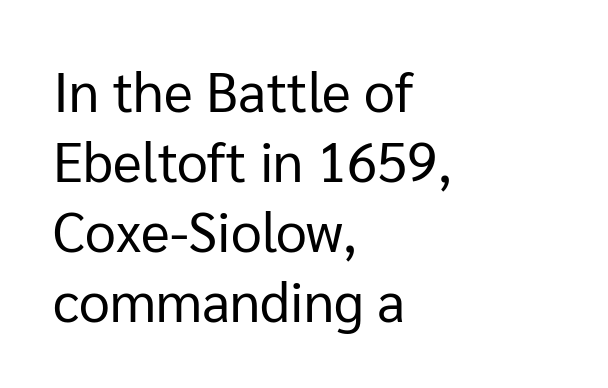
The letters advance in unequal steps, a hallmark of proportional type. Does the lettering tilt? It doesn't — this is upright. Counters stay open thanks to moderate or lighter strokes. Alignment: flush left. Regarding serifs, this sample does without them.
